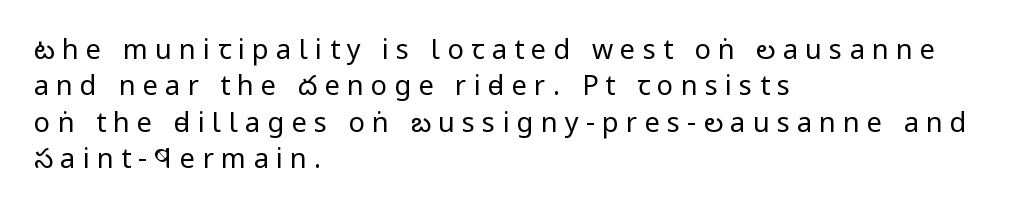
The image shows 27 px text type, upright; set left-aligned, normal line spacing (1.35x), unusually wide letter spacing (+0.27 em), not underlined.
